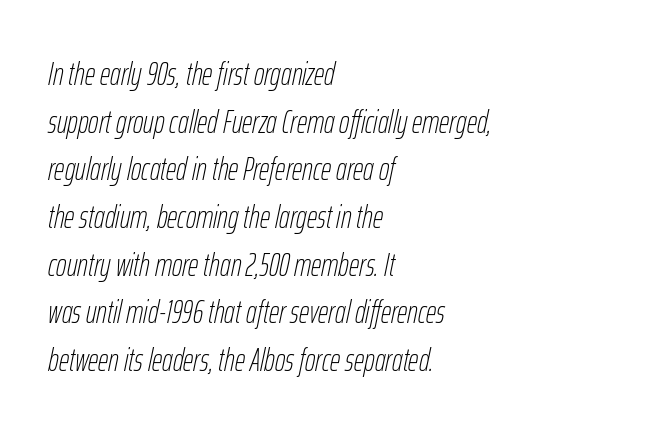
Q: Is the text bold? A: No.
Q: Is the text italic (slanted)? A: Yes, it leans right by about 12 degrees.
Q: Is the text underlined? A: No.
Q: How is the paragraph aligned? A: Left-aligned.
Q: Is the spacing between letters normal or unusually wide? A: Normal.
Q: Is the spacing between lines tight, normal or loose? A: Normal.
Q: Width (condensed, normal, or wide)? A: Condensed.
Q: Stroke contrast? A: Low.
Q: x-height? A: Medium.
Q: Monospaced? A: No.
